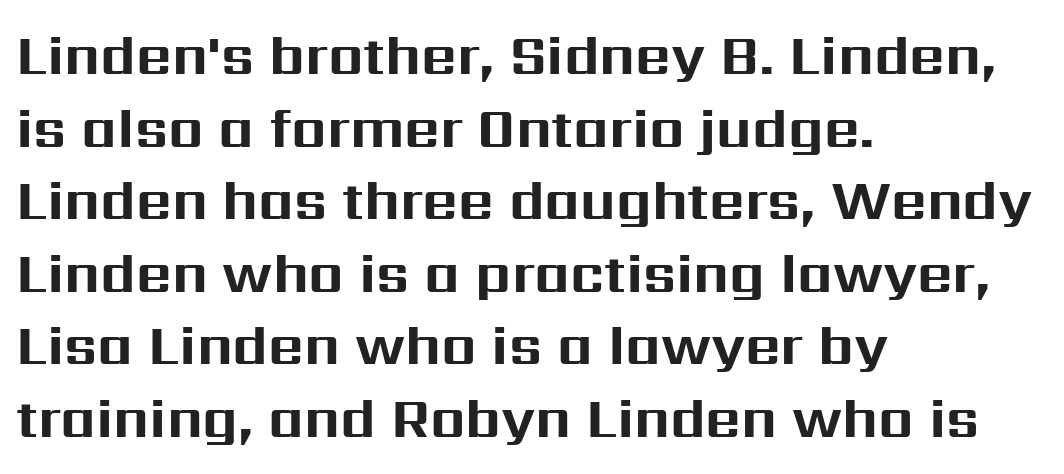
Q: Is the text bold? A: Yes.
Q: Is the text italic (slanted)? A: No, it is upright.
Q: Is the typeface a serif or a sans-serif typeface? A: Sans-serif.
Q: Is the text underlined? A: No.
Q: How is the paragraph aligned? A: Left-aligned.
Q: Is the spacing between letters normal or unusually wide? A: Normal.
Q: Is the spacing between lines tight, normal or loose? A: Normal.
Q: Width (condensed, normal, or wide)? A: Normal.
Q: Stroke contrast? A: Medium.
Q: x-height? A: Medium.
Q: Monospaced? A: No.
